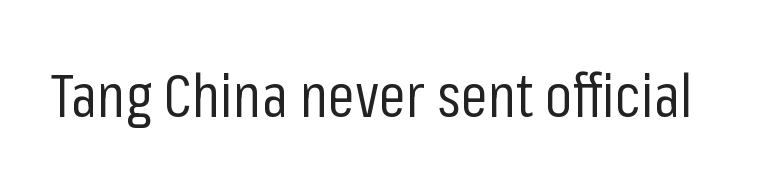
Varying glyph widths throughout — classic text-font behaviour. The horizontal fit of the characters is conventional and even. Only glyphs here, with clear space below each row. A typesetter would mark this as roman, not italic. Weight class: somewhere from thin through regular.
